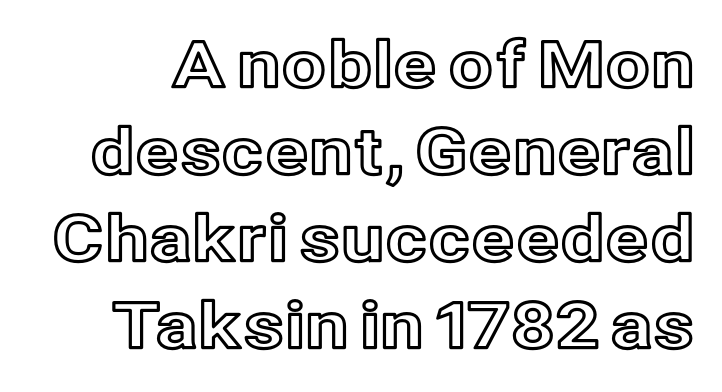
{"italic": "no", "width": "normal", "x_height": "medium", "monospaced": "no", "underline": "no", "line_spacing": "normal", "line_spacing_ratio": 1.36, "letter_spacing": "normal", "letter_spacing_em": 0.0, "glyph_px": 64}
